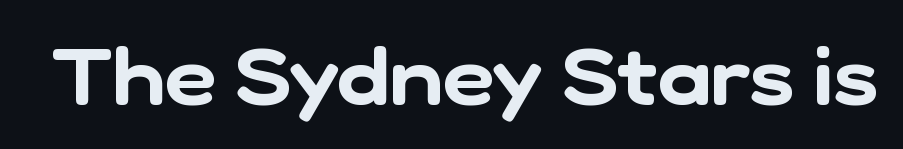
The image shows 80 px sans-serif type; set normal letter spacing, not underlined; low stroke contrast and a medium x-height.
